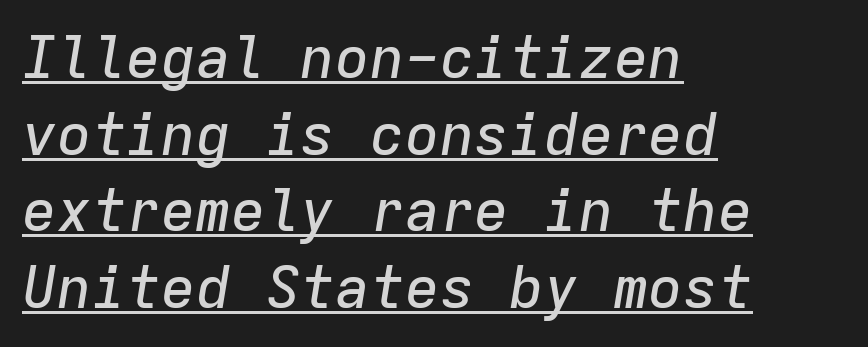
The image shows 58 px text type, italic (leaning right), monospaced; set left-aligned, normal line spacing (1.32x), normal letter spacing, underlined; low stroke contrast and a medium x-height.
